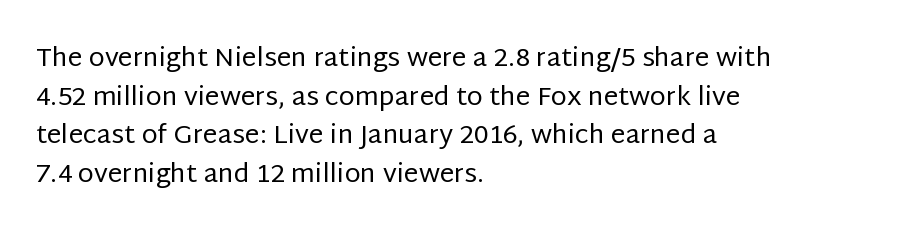
Posture: vertical. The weight tops out at a normal text grade. Words appear dense and cohesive because spacing is normal. If you drew a ruler down the left edge, every line would touch it. Line spacing here is normal. Underline: absent.
